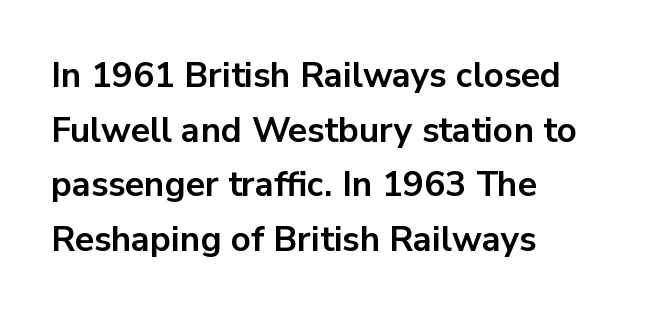
The image shows 35 px bold sans-serif type, upright; set left-aligned, normal line spacing (1.56x), normal letter spacing, not underlined; low stroke contrast and a medium x-height.
